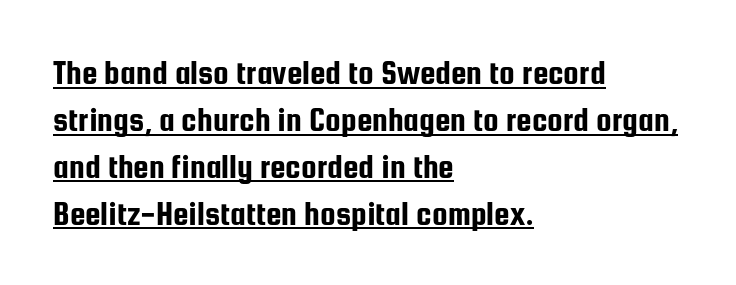
The image shows 35 px condensed sans-serif type, upright; set left-aligned, normal line spacing (1.34x), normal letter spacing, underlined; low stroke contrast and a medium x-height.
